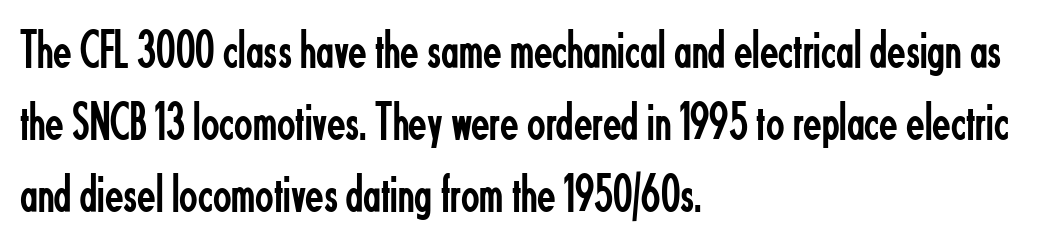
Q: Is the text bold? A: No.
Q: Is the text italic (slanted)? A: No, it is upright.
Q: Is the typeface a serif or a sans-serif typeface? A: Sans-serif.
Q: Is the text underlined? A: No.
Q: How is the paragraph aligned? A: Left-aligned.
Q: Is the spacing between letters normal or unusually wide? A: Normal.
Q: Is the spacing between lines tight, normal or loose? A: Normal.
Q: Width (condensed, normal, or wide)? A: Condensed.
Q: Stroke contrast? A: Low.
Q: x-height? A: Small.
Q: Monospaced? A: No.
